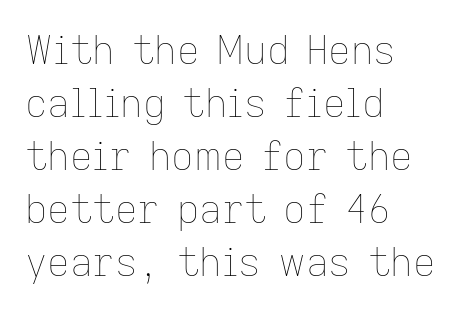
{"italic": "no", "bold": "no", "weight": "thin", "width": "normal", "stroke_contrast": "low", "x_height": "medium", "monospaced": "no", "underline": "no", "align": "left", "line_spacing": "normal", "line_spacing_ratio": 1.36, "letter_spacing": "normal", "letter_spacing_em": 0.0, "glyph_px": 39}
